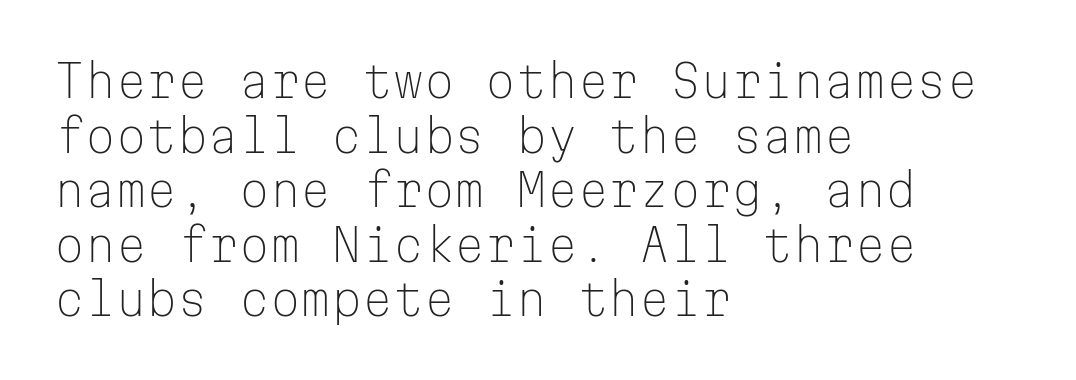
Spacing verdict: monospaced, one width for all characters. Unlike italic type, these characters show no tilt at all. Only glyphs here, with clear space below each row. Font category for this specimen: sans-serif.
